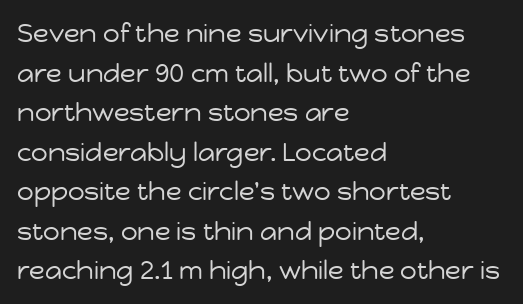
The image shows 26 px text type, upright; set left-aligned, normal line spacing (1.52x), normal letter spacing, not underlined.
